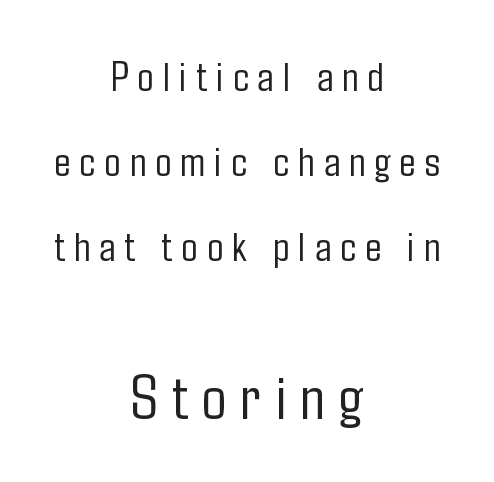
Q: Is the text bold? A: No.
Q: Is the text italic (slanted)? A: No, it is upright.
Q: Is the typeface a serif or a sans-serif typeface? A: Sans-serif.
Q: Is the text underlined? A: No.
Q: How is the paragraph aligned? A: Centered.
Q: Is the spacing between letters normal or unusually wide? A: Unusually wide.
Q: Is the spacing between lines tight, normal or loose? A: Loose.
Q: Which block of text is set in a larger size, the first (top) or the second (bottom)? A: The second (bottom) one.
Q: Width (condensed, normal, or wide)? A: Condensed.
Q: Stroke contrast? A: Low.
Q: x-height? A: Medium.
Q: Monospaced? A: No.
